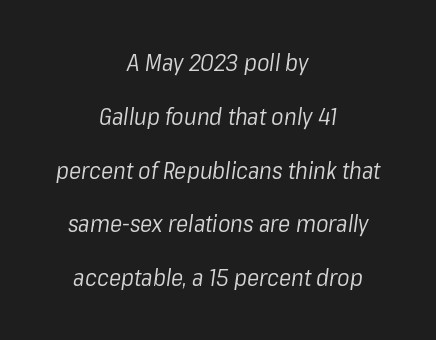
The paragraph shown floats in the horizontal middle. The tracking reads as untouched default to a designer's eye. Descenders hang freely into open space. Each stroke keeps to a modest, everyday thickness or less. The block of text is sparse from top to bottom, with ample space between rows.
